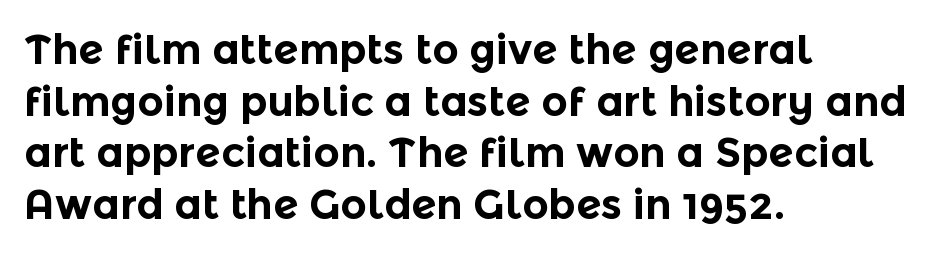
{"serif": "no", "italic": "no", "bold": "yes", "weight": "bold", "width": "normal", "x_height": "medium", "monospaced": "no", "underline": "no", "align": "left", "line_spacing": "normal", "line_spacing_ratio": 1.26, "letter_spacing": "normal", "letter_spacing_em": 0.0, "glyph_px": 41}
